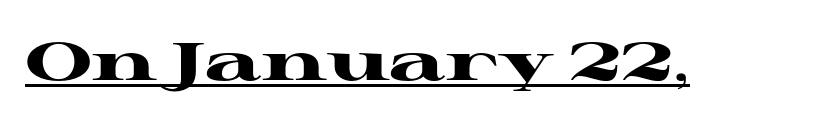
Students, this is bold: see how much ink each stroke carries. Rendered with straight, roman letterforms. The face used here is proportionally spaced, like ordinary book or web type. Underline: present.
